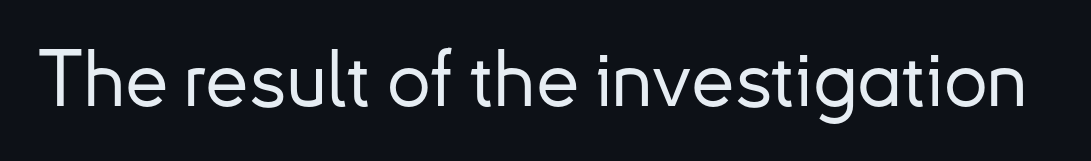
The image shows 78 px sans-serif type, upright; set normal letter spacing, not underlined; low stroke contrast and a small x-height.
